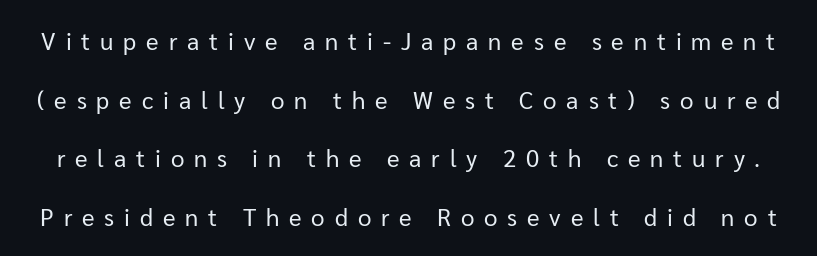
Q: Is the text bold? A: No.
Q: Is the text italic (slanted)? A: No, it is upright.
Q: Is the text underlined? A: No.
Q: Is the spacing between letters normal or unusually wide? A: Unusually wide.
Q: Is the spacing between lines tight, normal or loose? A: Loose.
